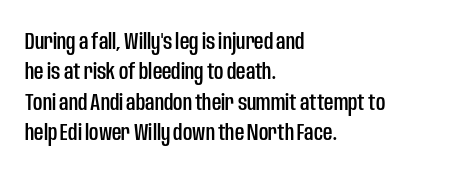
The face used here is rendered with its standard letterfit. These lines are set flush left with a ragged right edge. The glyphs are unaccompanied by any horizontal stroke below them. Normally led — the rows are evenly, conventionally spaced. Do the letters lean? They stand straight.
